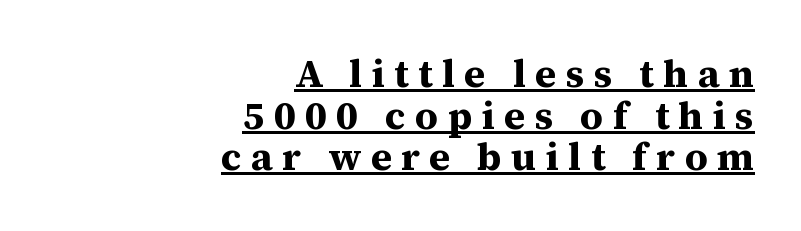
Q: Is the text bold? A: Yes.
Q: Is the text italic (slanted)? A: No, it is upright.
Q: Is the typeface a serif or a sans-serif typeface? A: Serif.
Q: Is the text underlined? A: Yes.
Q: How is the paragraph aligned? A: Right-aligned.
Q: Is the spacing between letters normal or unusually wide? A: Unusually wide.
Q: Is the spacing between lines tight, normal or loose? A: Tight.
Q: Width (condensed, normal, or wide)? A: Normal.
Q: Stroke contrast? A: Medium.
Q: x-height? A: Medium.
Q: Monospaced? A: No.
